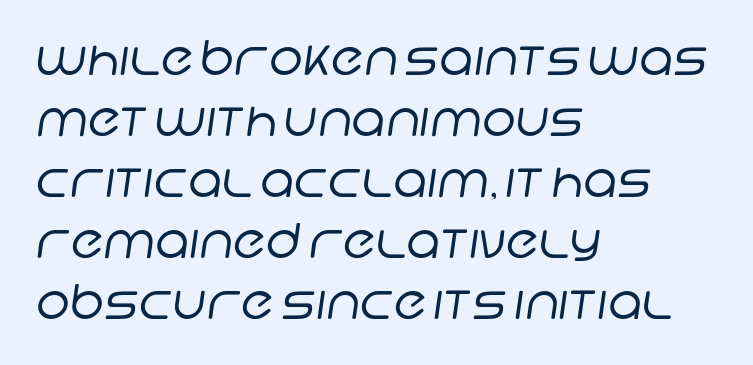
{"serif": "no", "bold": "no", "weight": "regular", "width": "normal", "stroke_contrast": "low", "x_height": "large", "monospaced": "no", "underline": "no", "align": "left", "line_spacing": "normal", "line_spacing_ratio": 1.27, "letter_spacing": "normal", "letter_spacing_em": 0.0, "glyph_px": 48}
